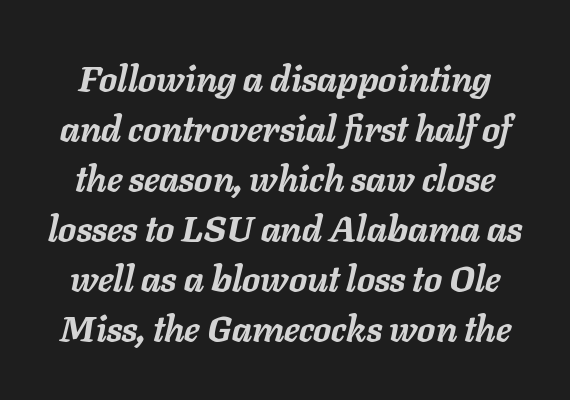
{"italic": "yes", "lean": "right", "slant_degrees": 11, "bold": "yes", "weight": "semibold", "width": "normal", "stroke_contrast": "low", "x_height": "medium", "monospaced": "no", "underline": "no", "line_spacing": "normal", "line_spacing_ratio": 1.39, "letter_spacing": "normal", "letter_spacing_em": 0.0, "glyph_px": 36}
